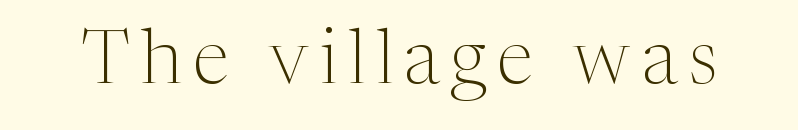
Q: Is the text bold? A: No.
Q: Is the text italic (slanted)? A: No, it is upright.
Q: Is the typeface a serif or a sans-serif typeface? A: Serif.
Q: Is the text underlined? A: No.
Q: Width (condensed, normal, or wide)? A: Normal.
Q: Stroke contrast? A: Medium.
Q: x-height? A: Medium.
Q: Monospaced? A: No.
